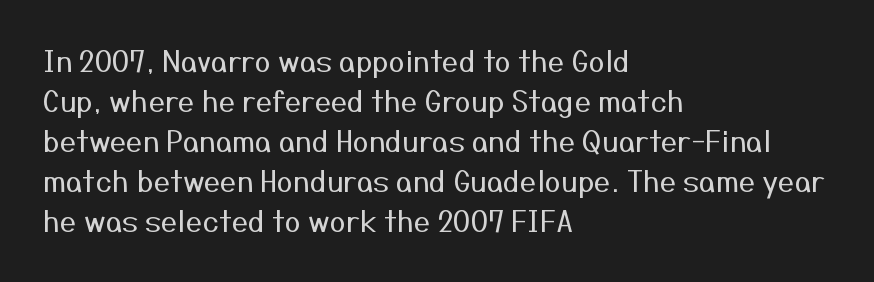
{"serif": "no", "italic": "no", "bold": "no", "weight": "regular", "width": "normal", "stroke_contrast": "medium", "x_height": "medium", "monospaced": "no", "underline": "no", "align": "left", "line_spacing": "normal", "line_spacing_ratio": 1.38, "letter_spacing": "normal", "letter_spacing_em": 0.0, "glyph_px": 29}
